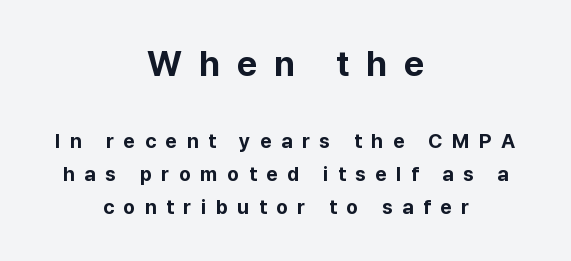
The image shows 35 px bold sans-serif type, upright; set centered, normal line spacing (1.65x), unusually wide letter spacing (+0.48 em), not underlined; the first (top) block is 1.75x larger; low stroke contrast and a medium x-height.
